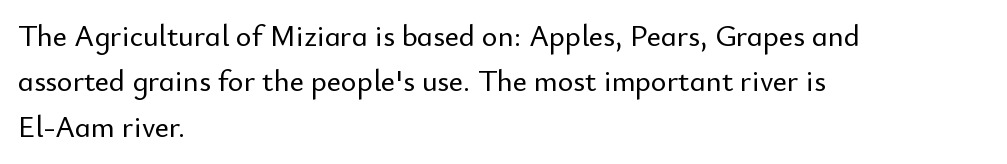
Q: Is the text italic (slanted)? A: No, it is upright.
Q: Is the typeface a serif or a sans-serif typeface? A: Sans-serif.
Q: Is the text underlined? A: No.
Q: How is the paragraph aligned? A: Left-aligned.
Q: Is the spacing between letters normal or unusually wide? A: Normal.
Q: Is the spacing between lines tight, normal or loose? A: Normal.
Q: Width (condensed, normal, or wide)? A: Normal.
Q: Stroke contrast? A: Low.
Q: x-height? A: Small.
Q: Monospaced? A: No.
